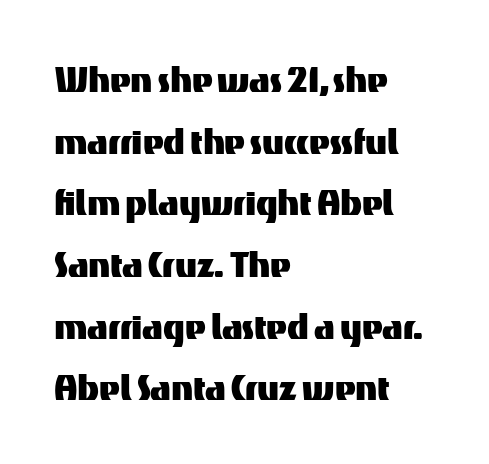
The image shows 45 px sans-serif type, upright; set left-aligned, normal line spacing (1.37x), normal letter spacing, not underlined; medium stroke contrast and a medium x-height.
